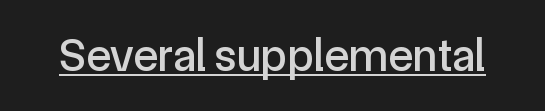
The image shows 46 px sans-serif type, upright; set normal letter spacing, underlined; a medium x-height.
